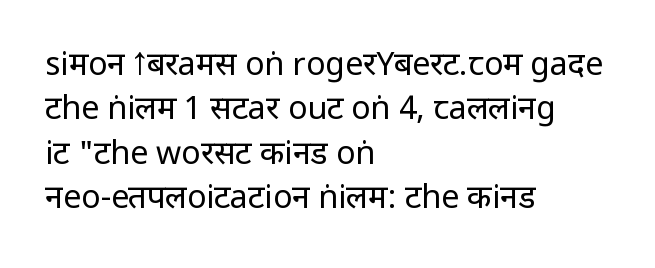
The image shows 32 px regular-weight, condensed sans-serif type, upright; set left-aligned, normal line spacing (1.39x), normal letter spacing, not underlined; low stroke contrast and a large x-height.
